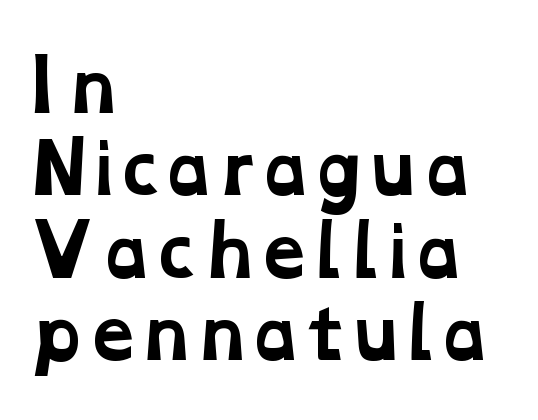
{"serif": "yes", "bold": "yes", "weight": "bold", "width": "wide", "stroke_contrast": "low", "x_height": "medium", "monospaced": "no", "underline": "no", "align": "left", "line_spacing_ratio": 1.21, "letter_spacing": "normal", "letter_spacing_em": 0.0, "glyph_px": 68}
